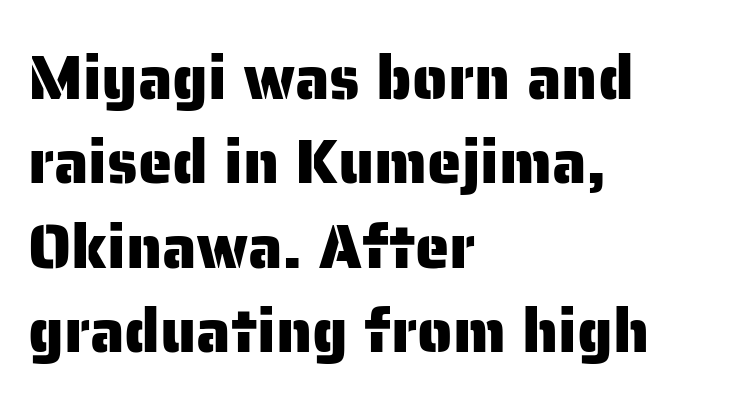
Honestly, the letter spacing is just normal — you wouldn't notice it. The font family rendered here belongs to the sans-serif group. Has an underline been added? It has not. Upright lettering throughout. The block of text has a typical density, with ordinary space between rows. These lines are rendered in a variable-pitch font.
